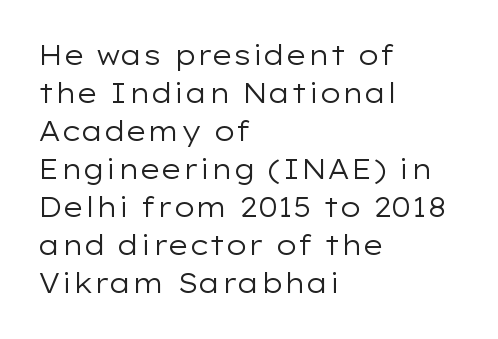
{"italic": "no", "bold": "no", "underline": "no", "align": "left", "line_spacing": "normal", "line_spacing_ratio": 1.41, "letter_spacing": "normal", "letter_spacing_em": 0.0, "glyph_px": 27}
